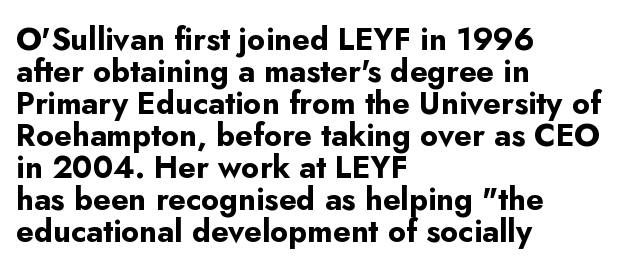
{"serif": "no", "italic": "no", "bold": "yes", "weight": "bold", "width": "normal", "stroke_contrast": "low", "x_height": "small", "monospaced": "no", "underline": "no", "align": "left", "line_spacing": "tight", "line_spacing_ratio": 1.03, "letter_spacing": "normal", "letter_spacing_em": 0.0, "glyph_px": 31}
